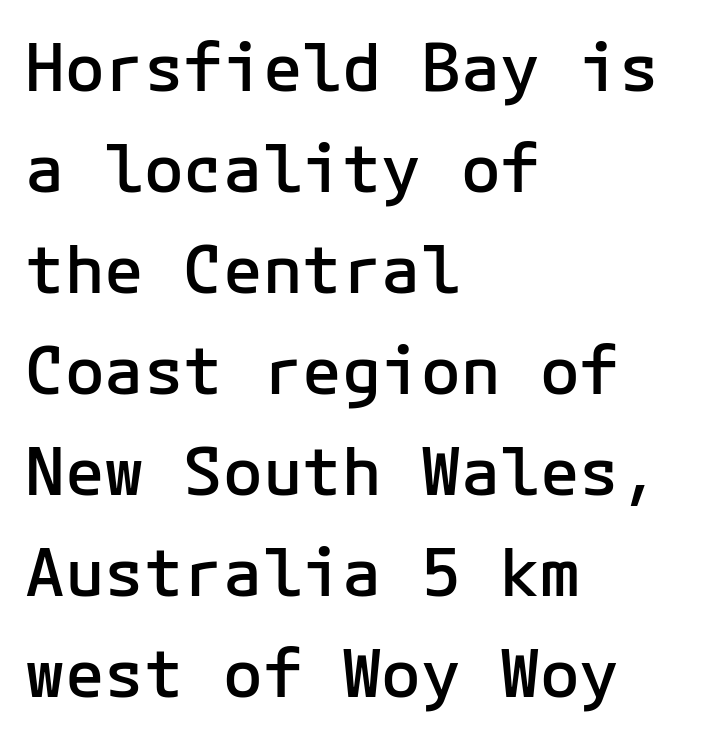
Unlike italic type, these characters show no tilt at all. Does the weight exceed regular? Yes, but only to semibold. The type family on display is of the sans-serif kind. These lines stack with their left ends in a neat column. Students, note that the glyphs here touch the page at normal intervals.
